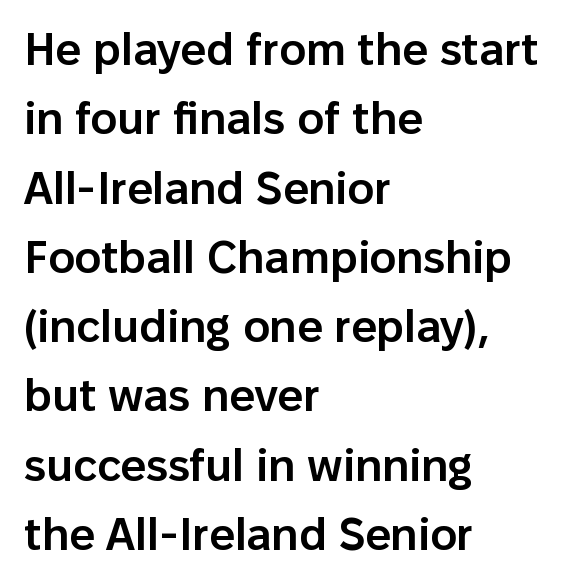
{"serif": "no", "italic": "no", "bold": "semi", "weight": "semibold", "width": "normal", "stroke_contrast": "low", "x_height": "medium", "monospaced": "no", "underline": "no", "align": "left", "line_spacing": "normal", "line_spacing_ratio": 1.54, "letter_spacing": "normal", "letter_spacing_em": 0.0, "glyph_px": 45}
